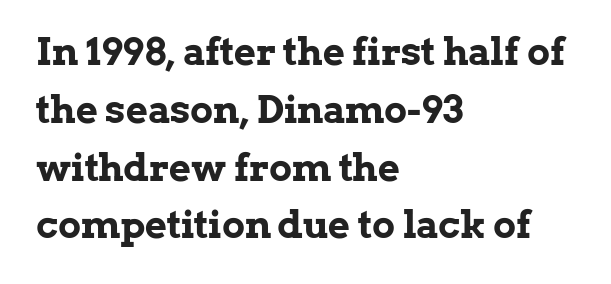
Q: Is the text bold? A: Yes.
Q: Is the text italic (slanted)? A: No, it is upright.
Q: Is the typeface a serif or a sans-serif typeface? A: Serif.
Q: Is the text underlined? A: No.
Q: How is the paragraph aligned? A: Left-aligned.
Q: Is the spacing between letters normal or unusually wide? A: Normal.
Q: Is the spacing between lines tight, normal or loose? A: Normal.
Q: Width (condensed, normal, or wide)? A: Normal.
Q: Stroke contrast? A: Low.
Q: x-height? A: Medium.
Q: Monospaced? A: No.
